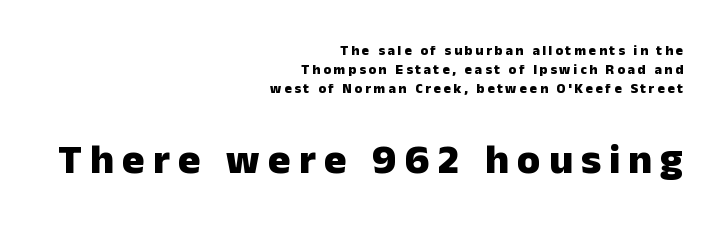
{"serif": "no", "italic": "no", "bold": "yes", "weight": "heavy", "width": "normal", "stroke_contrast": "low", "x_height": "medium", "monospaced": "no", "underline": "no", "align": "right", "line_spacing": "normal", "line_spacing_ratio": 1.34, "larger_block": "second", "size_ratio": 3.0, "glyph_px": 42}
